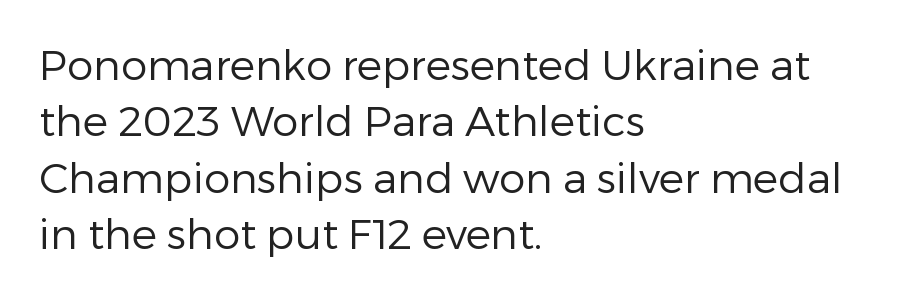
The image shows 42 px regular-weight sans-serif type, upright; set left-aligned, normal line spacing (1.34x), normal letter spacing, not underlined; low stroke contrast and a medium x-height.
